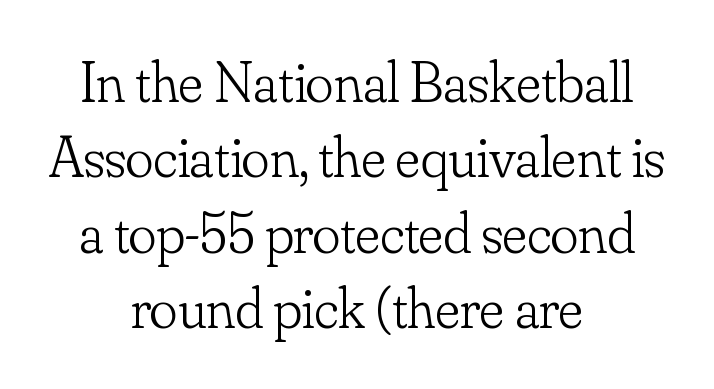
The lettering holds an erect, upright posture throughout. Clear beneath every line of the passage. The letters carry serifs — small finishing strokes at the ends of their stems. Default kerning and tracking; the words read as compact shapes.
